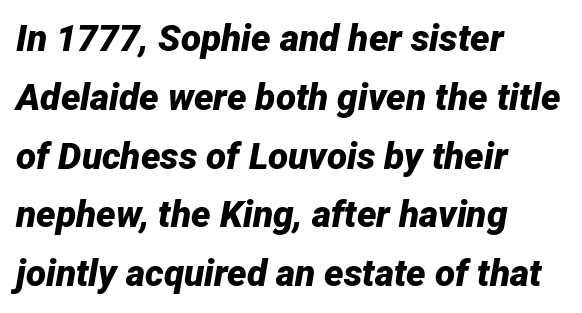
Each row of text sits above clean, open space. Observe the ordinary spacing: letters are neighbours, not strangers. Honestly, the row spacing looks completely unremarkable. Posture: slanted. These lines are rendered in a variable-pitch font. The setting favours the left margin, as ordinary paragraphs usually do.
